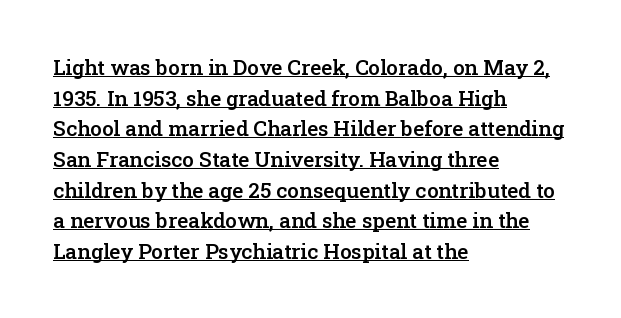
The image shows 21 px text type, upright; set left-aligned, normal line spacing (1.46x), normal letter spacing, underlined.
